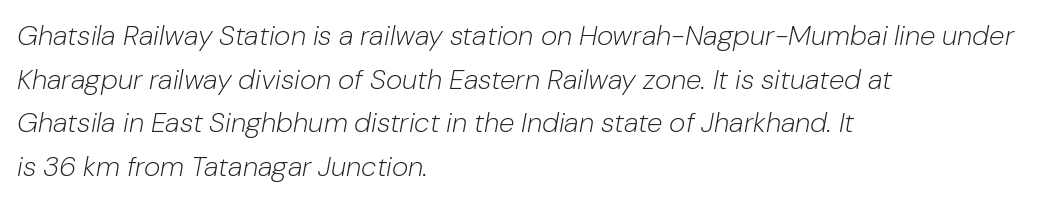
The image shows 28 px light type, italic (leaning right); set left-aligned, normal line spacing (1.56x), normal letter spacing, not underlined; low stroke contrast and a medium x-height.
